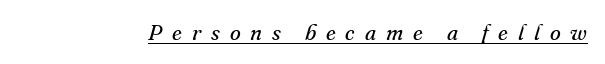
Q: Is the text bold? A: No.
Q: Is the text italic (slanted)? A: Yes, it leans right by about 16 degrees.
Q: Is the text underlined? A: Yes.
Q: Is the spacing between letters normal or unusually wide? A: Unusually wide.
